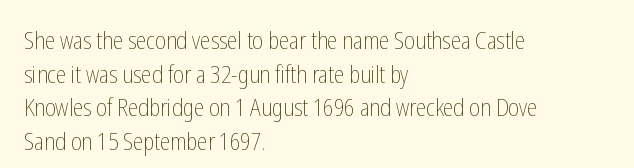
The image shows 23 px text type, upright; set left-aligned, normal line spacing (1.46x), normal letter spacing, not underlined.
